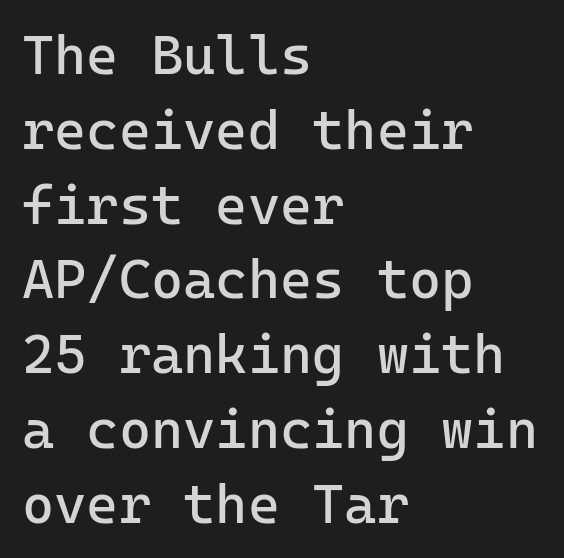
{"serif": "no", "italic": "no", "bold": "no", "weight": "regular", "width": "normal", "stroke_contrast": "low", "x_height": "medium", "monospaced": "yes", "underline": "no", "align": "left", "line_spacing": "normal", "line_spacing_ratio": 1.36, "letter_spacing": "normal", "letter_spacing_em": 0.0, "glyph_px": 55}
